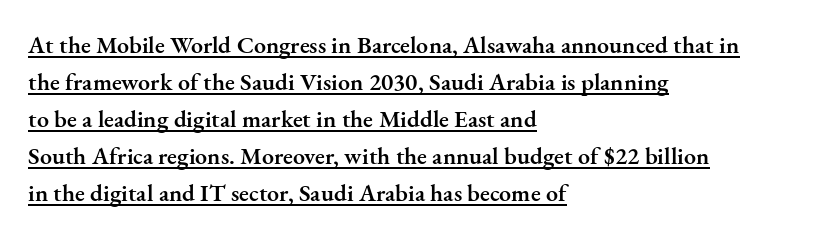
Q: Is the text bold? A: Semi-bold.
Q: Is the text italic (slanted)? A: No, it is upright.
Q: Is the text underlined? A: Yes.
Q: How is the paragraph aligned? A: Left-aligned.
Q: Is the spacing between letters normal or unusually wide? A: Normal.
Q: Is the spacing between lines tight, normal or loose? A: Normal.
